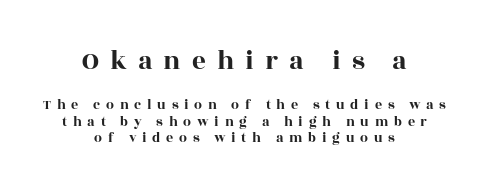
{"italic": "no", "underline": "no", "align": "center", "line_spacing_ratio": 1.18, "letter_spacing": "wide", "letter_spacing_em": 0.41, "larger_block": "first", "size_ratio": 1.93, "glyph_px": 27}
